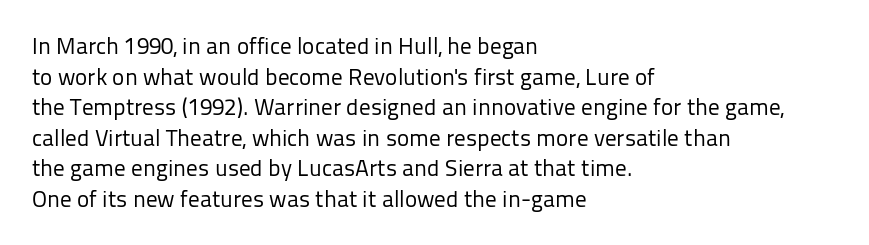
Vertical spacing — default. The text block is weighted toward the left margin, trailing off unevenly rightward. The baseline area is clear. These lines keep a tight, regular rhythm from letter to letter. No extra ink here — the face is not bold.
